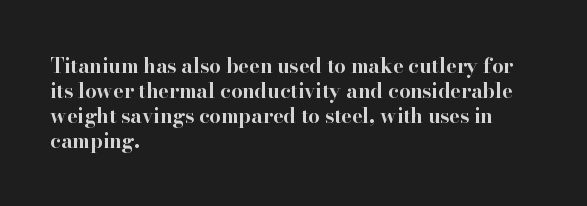
The baseline area is clear. Ordinary non-slanted type is in use. Look at the tracking — it's just the regular setting, nothing added. These lines carry a lot of weight — the face is fully bold.
